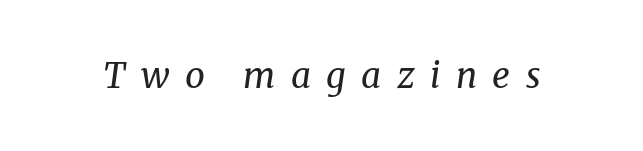
The image shows 35 px regular-weight serif type, italic (leaning right); set unusually wide letter spacing (+0.44 em), not underlined; medium stroke contrast and a medium x-height.
